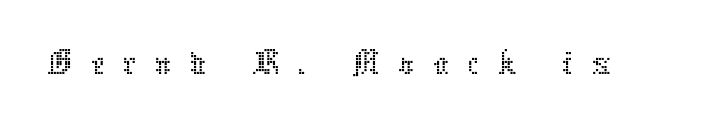
The image shows 79 px thin type, upright; set unusually wide letter spacing (+0.23 em), not underlined; low stroke contrast and a medium x-height.
